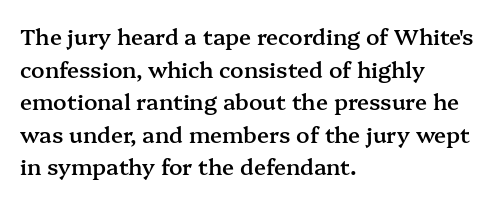
Short and long lines alike share a common starting point at left. Quick note: not italic, upright. In terms of leading, this rendering sits right in the middle. The gap between lines stays unmarked.
